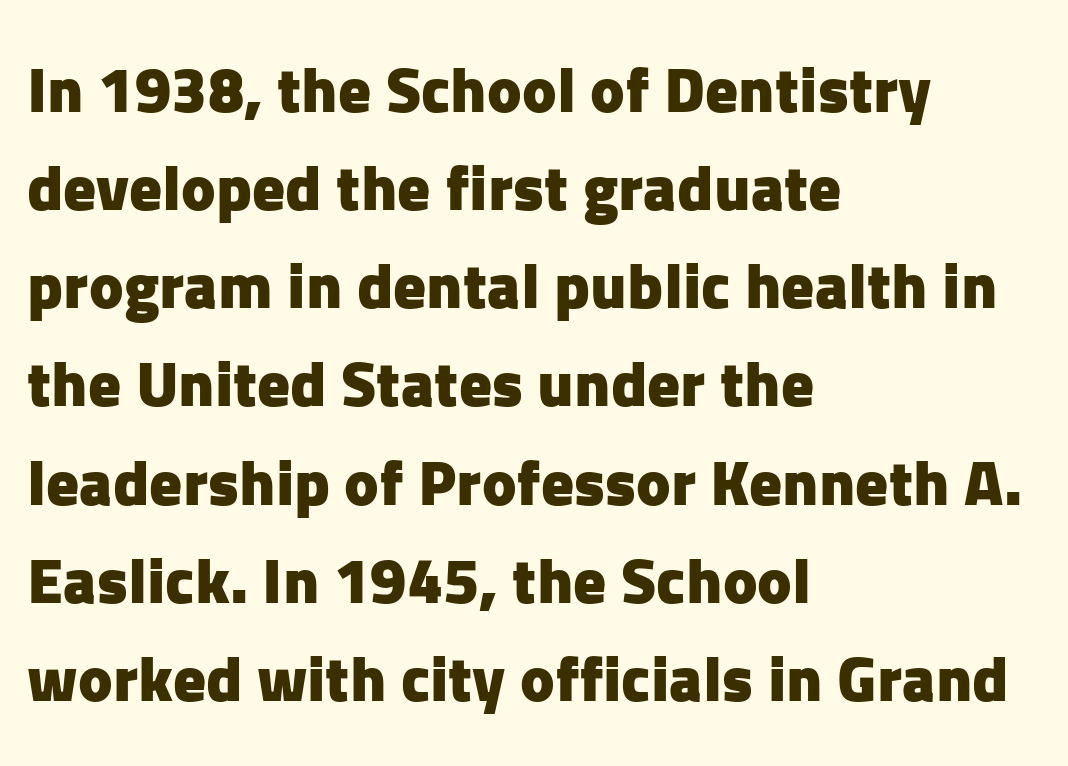
Q: Is the text bold? A: Yes.
Q: Is the text italic (slanted)? A: No, it is upright.
Q: Is the typeface a serif or a sans-serif typeface? A: Sans-serif.
Q: Is the text underlined? A: No.
Q: How is the paragraph aligned? A: Left-aligned.
Q: Is the spacing between letters normal or unusually wide? A: Normal.
Q: Is the spacing between lines tight, normal or loose? A: Normal.
Q: Width (condensed, normal, or wide)? A: Normal.
Q: Stroke contrast? A: Low.
Q: x-height? A: Medium.
Q: Monospaced? A: No.
